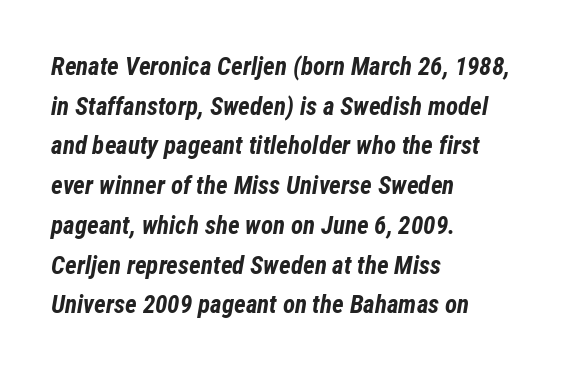
Strong, thick strokes mark this as bold type. Beneath every word, the page is bare. The passage shown has conventional tracking throughout. The ragged edge is on the right, which tells us the setting is flush left. Regarding leading, the lines here are spaced in the standard way. The face used here has a pronounced slope to its letters.
